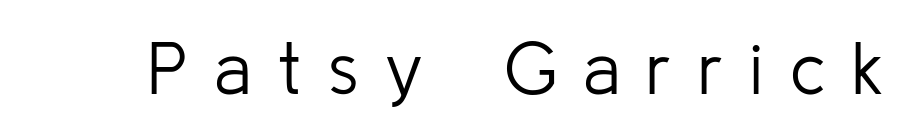
Q: Is the text bold? A: No.
Q: Is the text italic (slanted)? A: No, it is upright.
Q: Is the typeface a serif or a sans-serif typeface? A: Sans-serif.
Q: Is the text underlined? A: No.
Q: Is the spacing between letters normal or unusually wide? A: Unusually wide.
Q: Width (condensed, normal, or wide)? A: Normal.
Q: Stroke contrast? A: Low.
Q: x-height? A: Medium.
Q: Monospaced? A: No.
